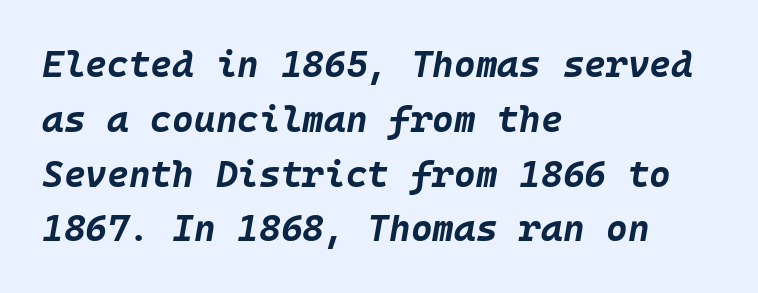
{"italic": "yes", "lean": "right", "slant_degrees": 10, "bold": "yes", "weight": "bold", "width": "normal", "stroke_contrast": "low", "x_height": "large", "underline": "no", "align": "left", "line_spacing": "normal", "line_spacing_ratio": 1.48, "letter_spacing": "normal", "letter_spacing_em": 0.0, "glyph_px": 37}
